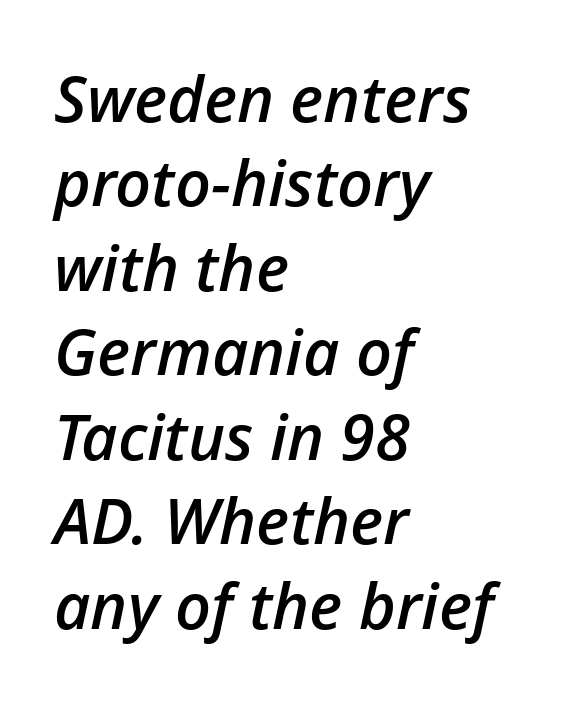
The image shows 63 px semibold type, italic (leaning right); set left-aligned, normal line spacing (1.34x), normal letter spacing, not underlined; low stroke contrast and a medium x-height.
